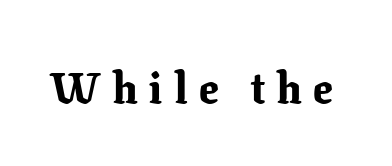
{"serif": "yes", "italic": "no", "bold": "yes", "weight": "bold", "width": "normal", "stroke_contrast": "low", "x_height": "medium", "monospaced": "no", "underline": "no", "letter_spacing": "wide", "letter_spacing_em": 0.28, "glyph_px": 43}
